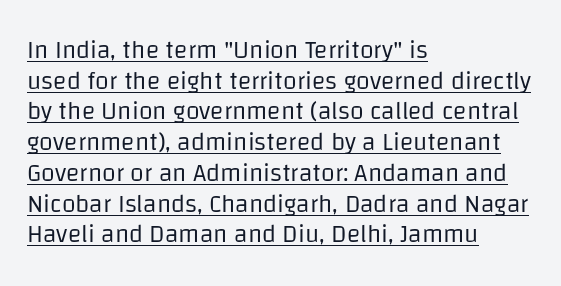
Q: Is the text bold? A: No.
Q: Is the text italic (slanted)? A: No, it is upright.
Q: Is the text underlined? A: Yes.
Q: How is the paragraph aligned? A: Left-aligned.
Q: Is the spacing between letters normal or unusually wide? A: Normal.
